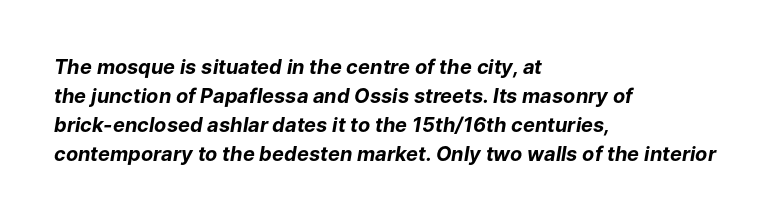
{"italic": "yes", "lean": "right", "slant_degrees": 9, "bold": "yes", "underline": "no", "align": "left", "line_spacing": "normal", "line_spacing_ratio": 1.45, "letter_spacing": "normal", "letter_spacing_em": 0.0, "glyph_px": 20}
